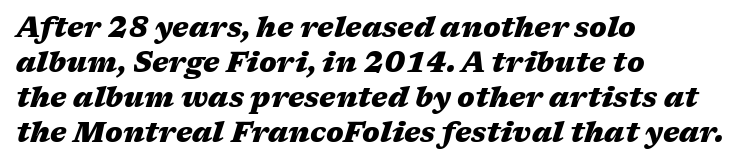
Notice how descenders clear the ascenders below comfortably — that's standard leading. Words float on clear page, feet unadorned. Italic? Definitely — the glyphs are oblique. These lines stack with their left ends in a neat column.
